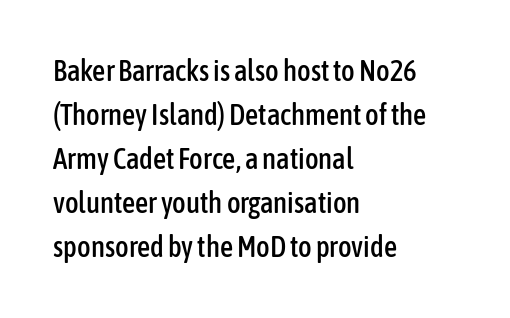
Spacing verdict: proportional, widths tailored to each character. Every stem runs plumb, perpendicular to the baseline. One glance says typical: line gaps are just what's usual. These lines are set flush left with a ragged right edge. Tracking value appears to be zero — textbook default spacing. Note: no serifs on the glyphs.
